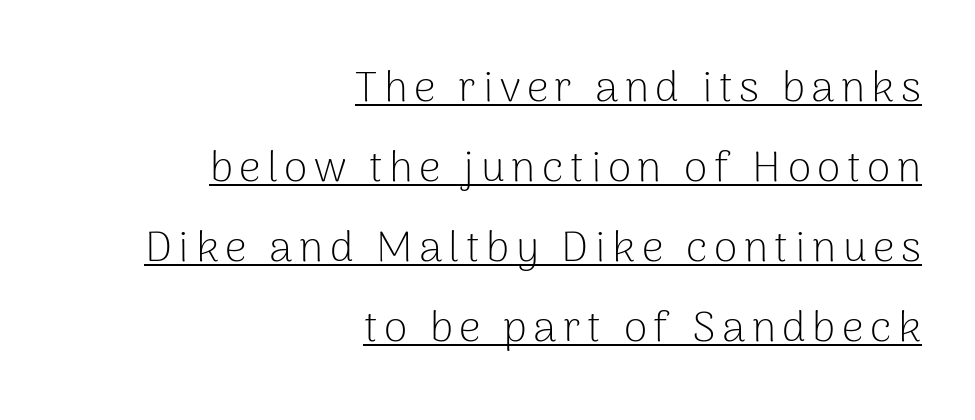
The image shows 43 px light sans-serif type, upright; set right-aligned, line spacing 1.86x, underlined; low stroke contrast and a medium x-height.
